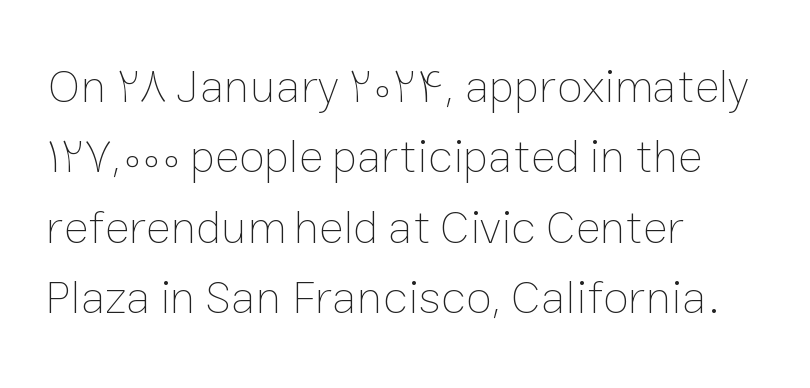
Q: Is the text bold? A: No.
Q: Is the text italic (slanted)? A: No, it is upright.
Q: Is the text underlined? A: No.
Q: How is the paragraph aligned? A: Left-aligned.
Q: Is the spacing between letters normal or unusually wide? A: Normal.
Q: Is the spacing between lines tight, normal or loose? A: Normal.
Q: Width (condensed, normal, or wide)? A: Normal.
Q: Stroke contrast? A: Low.
Q: x-height? A: Medium.
Q: Monospaced? A: No.
